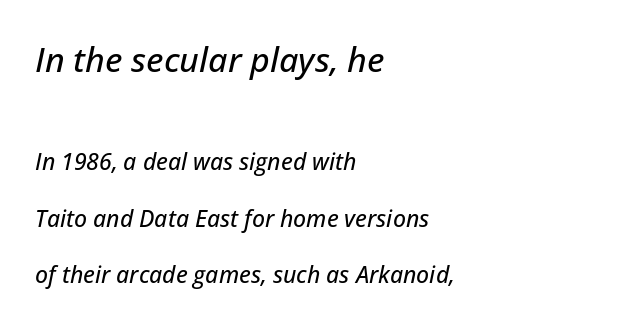
The image shows 34 px text type, italic (leaning right); set left-aligned, loose line spacing (2.45x), normal letter spacing, not underlined; the first (top) block is 1.48x larger; low stroke contrast and a medium x-height.
